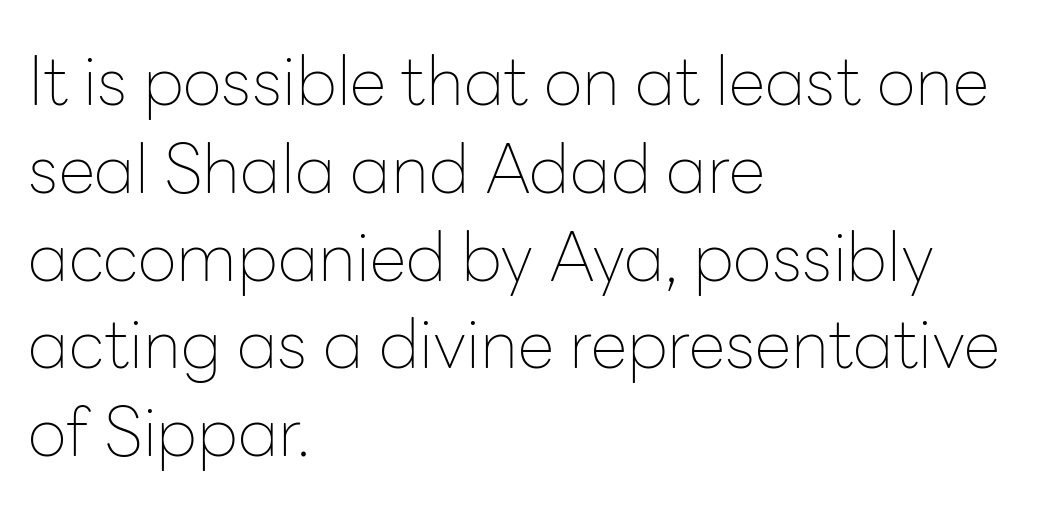
The image shows 67 px thin sans-serif type, upright; set left-aligned, normal line spacing (1.31x), normal letter spacing, not underlined; low stroke contrast and a medium x-height.
